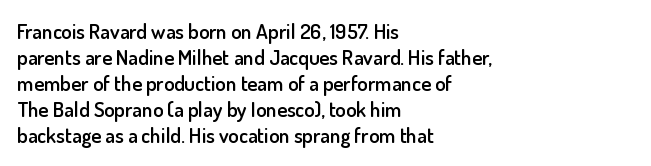
{"italic": "no", "bold": "semi", "underline": "no", "align": "left", "line_spacing_ratio": 1.24, "letter_spacing": "normal", "letter_spacing_em": 0.0, "glyph_px": 21}
